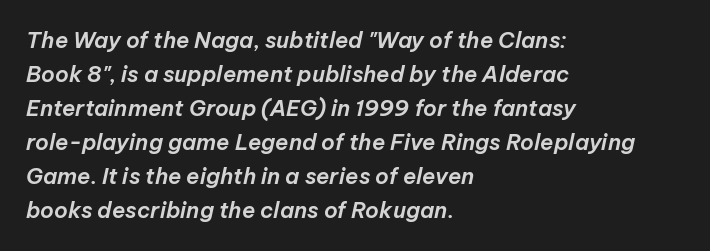
Emphasis-style slanted type is in use. Characters follow at the spacing the type designer built in. The passage shown is not underscored anywhere. Is there much room between lines? A standard amount, neither cramped nor airy. This sample is left-justified, so line endings fall wherever the words run out.
